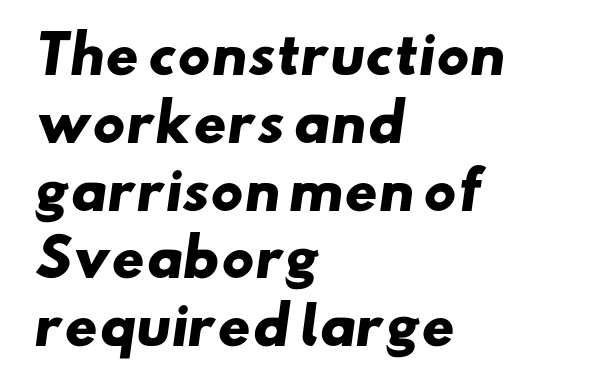
This sample is left-justified, so line endings fall wherever the words run out. Words float on clear page, feet unadorned. The rendering shows plain stroke endings on the letterforms — a sans-serif design. You could call the tracking neutral — neither tight nor loose. Heft: maximum for text — a bold. The block of text has a typical density, with ordinary space between rows.
